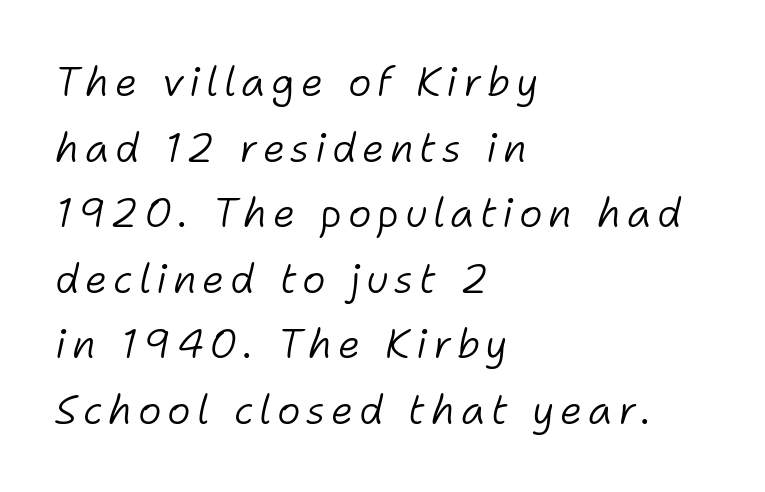
The image shows 40 px light type, italic (leaning right); set left-aligned, normal line spacing (1.64x), not underlined; low stroke contrast and a medium x-height.
